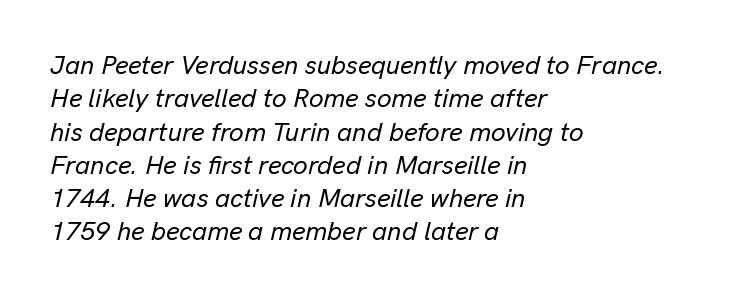
Q: Is the text italic (slanted)? A: Yes, it leans right by about 13 degrees.
Q: Is the text underlined? A: No.
Q: How is the paragraph aligned? A: Left-aligned.
Q: Is the spacing between letters normal or unusually wide? A: Normal.
Q: Is the spacing between lines tight, normal or loose? A: Normal.
